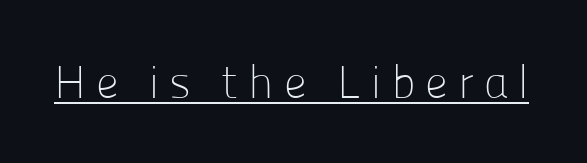
The strokes carry an ordinary text weight at most. Think of a printed novel: that variable character pitch is what you see here. The letters stand straight up with perfectly vertical stems. In designer terms, the underline attribute is active on this setting. Is the letter spacing exaggerated? Yes — the characters are pushed far apart. The text was rendered using a sans face with plain stroke endings.
